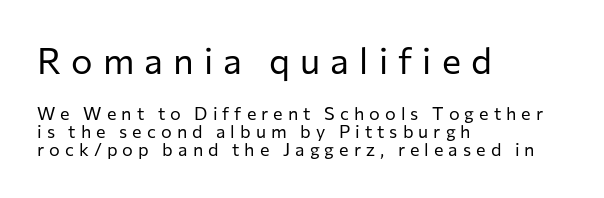
The image shows 36 px regular-weight sans-serif type, upright; set left-aligned, tight line spacing (0.99x), unusually wide letter spacing (+0.28 em), not underlined; the first (top) block is 2.0x larger; low stroke contrast and a medium x-height.
